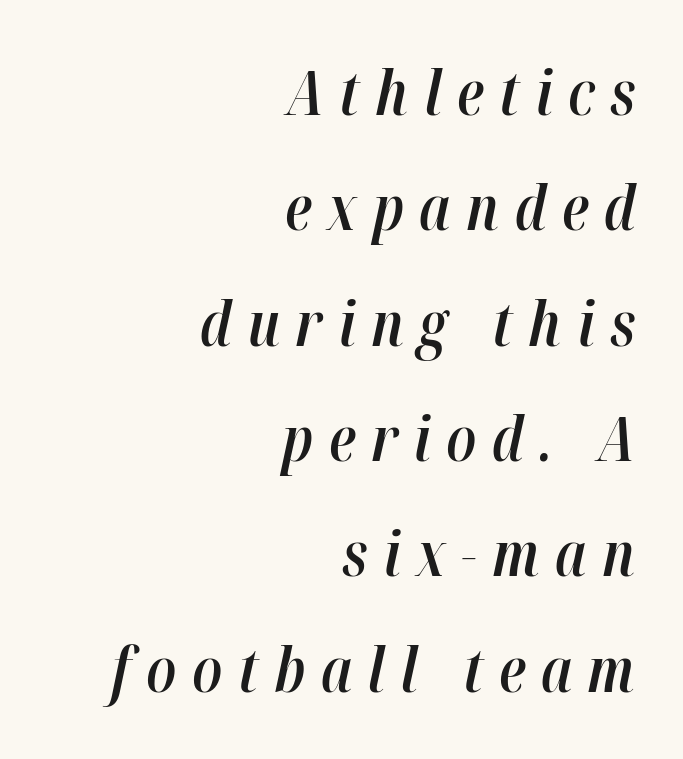
Q: Is the text bold? A: Semi-bold.
Q: Is the text italic (slanted)? A: Yes, it leans right by about 12 degrees.
Q: Is the text underlined? A: No.
Q: How is the paragraph aligned? A: Right-aligned.
Q: Is the spacing between letters normal or unusually wide? A: Unusually wide.
Q: Width (condensed, normal, or wide)? A: Condensed.
Q: Stroke contrast? A: High.
Q: x-height? A: Medium.
Q: Monospaced? A: No.
